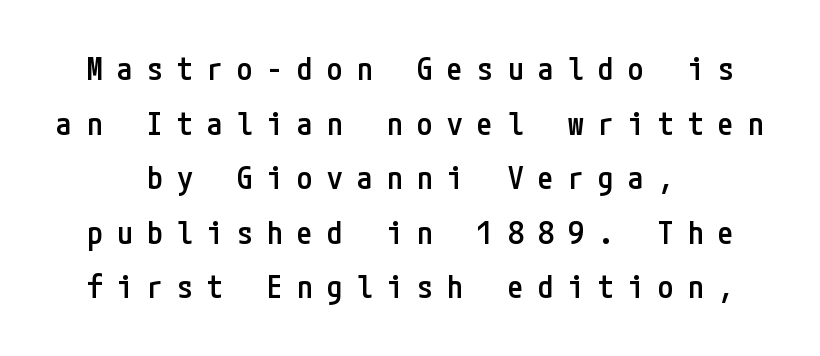
Underlining? Definitely not there. Emphasis by weight is partial: semibold. Font category for this specimen: sans-serif. The rag falls on both sides of this text block equally.
